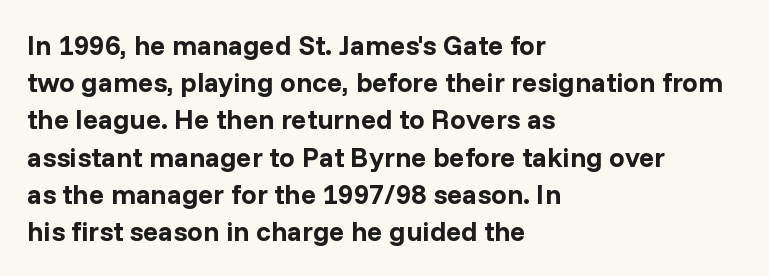
Q: Is the text bold? A: Yes.
Q: Is the text italic (slanted)? A: No, it is upright.
Q: Is the typeface a serif or a sans-serif typeface? A: Sans-serif.
Q: Is the text underlined? A: No.
Q: How is the paragraph aligned? A: Left-aligned.
Q: Is the spacing between letters normal or unusually wide? A: Normal.
Q: Is the spacing between lines tight, normal or loose? A: Normal.
Q: Width (condensed, normal, or wide)? A: Normal.
Q: Stroke contrast? A: Low.
Q: x-height? A: Medium.
Q: Monospaced? A: No.
